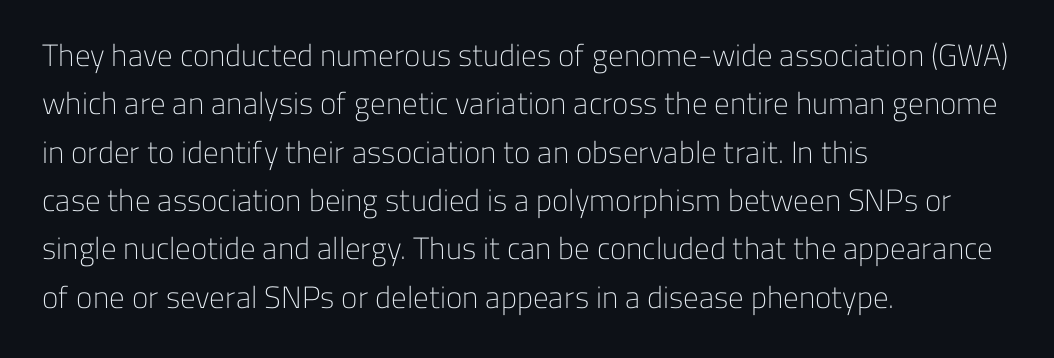
Q: Is the text bold? A: No.
Q: Is the text italic (slanted)? A: No, it is upright.
Q: Is the typeface a serif or a sans-serif typeface? A: Sans-serif.
Q: Is the text underlined? A: No.
Q: How is the paragraph aligned? A: Left-aligned.
Q: Is the spacing between letters normal or unusually wide? A: Normal.
Q: Is the spacing between lines tight, normal or loose? A: Normal.
Q: Width (condensed, normal, or wide)? A: Normal.
Q: Stroke contrast? A: Low.
Q: x-height? A: Medium.
Q: Monospaced? A: No.
